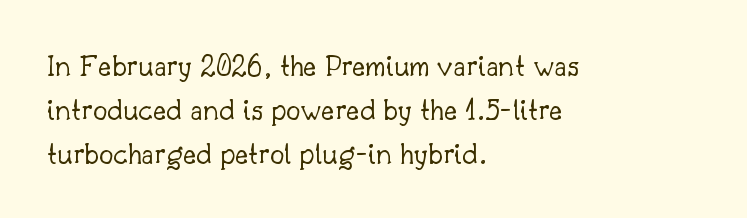
Q: Is the text bold? A: No.
Q: Is the text italic (slanted)? A: No, it is upright.
Q: Is the text underlined? A: No.
Q: How is the paragraph aligned? A: Left-aligned.
Q: Is the spacing between letters normal or unusually wide? A: Normal.
Q: Is the spacing between lines tight, normal or loose? A: Normal.
Q: Width (condensed, normal, or wide)? A: Normal.
Q: Stroke contrast? A: Low.
Q: x-height? A: Small.
Q: Monospaced? A: No.
